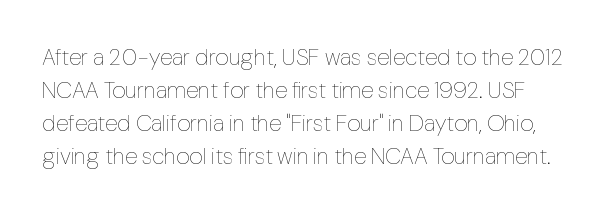
Q: Is the text bold? A: No.
Q: Is the text italic (slanted)? A: No, it is upright.
Q: Is the text underlined? A: No.
Q: Is the spacing between letters normal or unusually wide? A: Normal.
Q: Is the spacing between lines tight, normal or loose? A: Normal.
